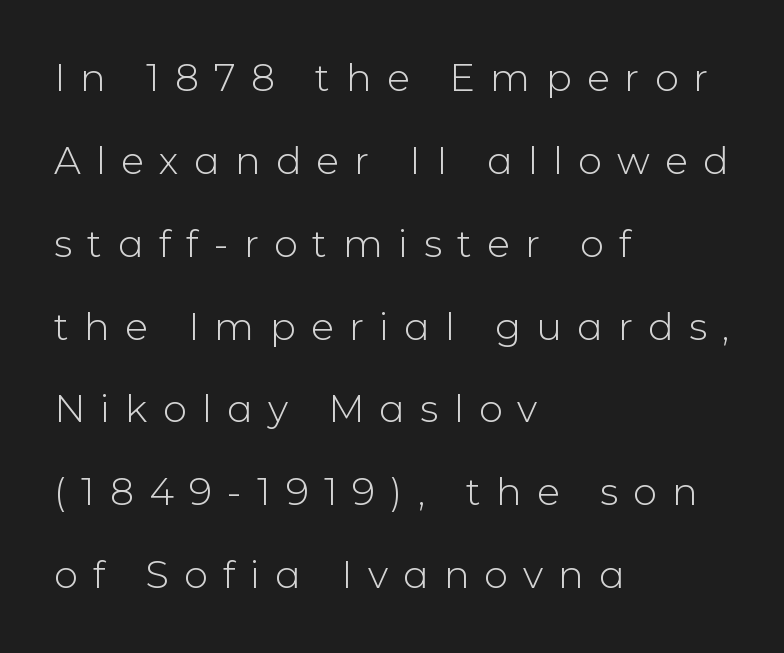
{"serif": "no", "italic": "no", "bold": "no", "weight": "light", "width": "normal", "stroke_contrast": "low", "x_height": "medium", "monospaced": "no", "underline": "no", "align": "left", "line_spacing": "loose", "line_spacing_ratio": 2.18, "letter_spacing": "wide", "letter_spacing_em": 0.4, "glyph_px": 38}
